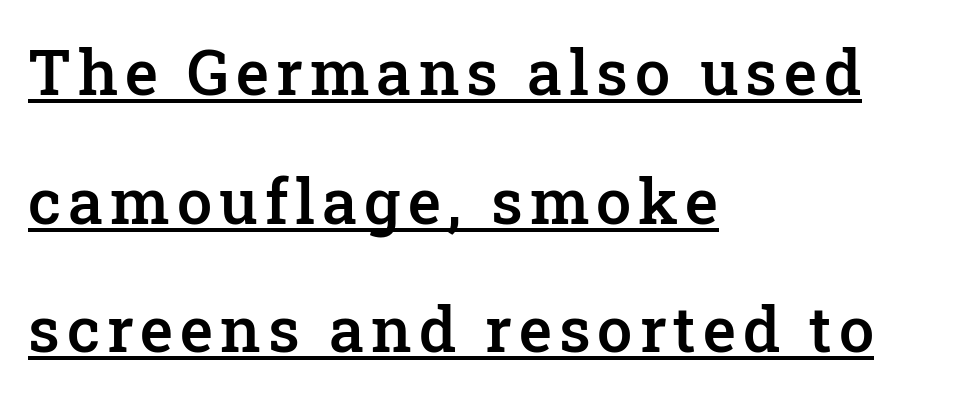
I'd call this a serif setting — the letters wear small feet. A typesetter would call this leading open, well beyond the default. A somewhat darkened texture: the type is semibold rather than bold. No italicization has been applied; the sample stays upright.
